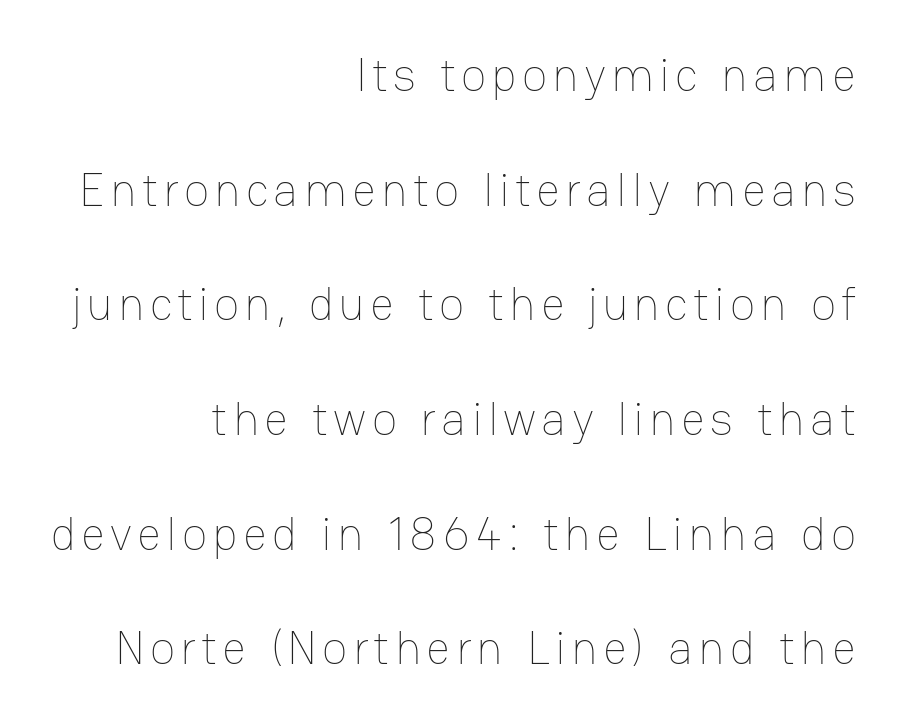
Q: Is the text bold? A: No.
Q: Is the text italic (slanted)? A: No, it is upright.
Q: Is the text underlined? A: No.
Q: How is the paragraph aligned? A: Right-aligned.
Q: Is the spacing between lines tight, normal or loose? A: Loose.
Q: Width (condensed, normal, or wide)? A: Normal.
Q: Stroke contrast? A: Low.
Q: x-height? A: Medium.
Q: Monospaced? A: No.
